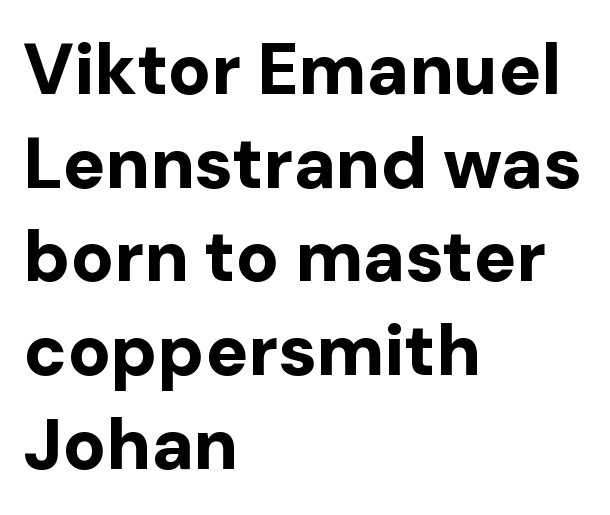
{"serif": "no", "italic": "no", "bold": "yes", "weight": "bold", "width": "normal", "stroke_contrast": "low", "x_height": "medium", "monospaced": "no", "underline": "no", "align": "left", "line_spacing": "normal", "line_spacing_ratio": 1.32, "letter_spacing": "normal", "letter_spacing_em": 0.0, "glyph_px": 71}
